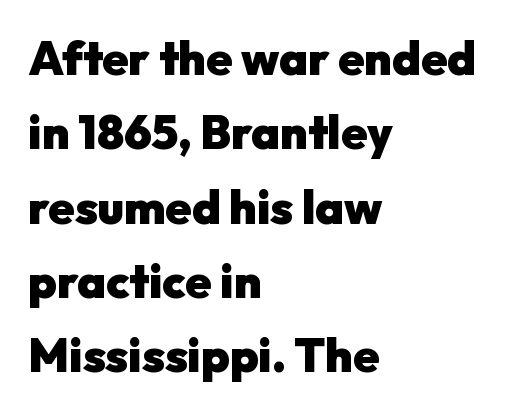
{"serif": "no", "italic": "no", "bold": "yes", "weight": "heavy", "width": "normal", "stroke_contrast": "low", "x_height": "medium", "monospaced": "no", "underline": "no", "align": "left", "line_spacing": "normal", "line_spacing_ratio": 1.58, "letter_spacing": "normal", "letter_spacing_em": 0.0, "glyph_px": 47}
